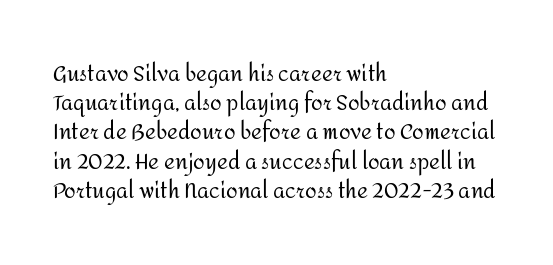
Q: Is the text bold? A: No.
Q: Is the text italic (slanted)? A: No, it is upright.
Q: Is the text underlined? A: No.
Q: How is the paragraph aligned? A: Left-aligned.
Q: Is the spacing between letters normal or unusually wide? A: Normal.
Q: Is the spacing between lines tight, normal or loose? A: Normal.
